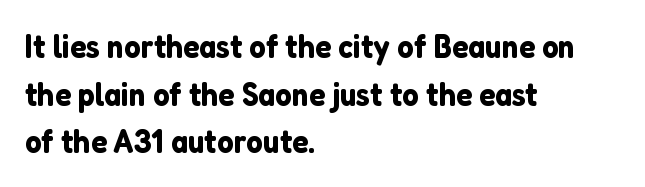
Q: Is the text italic (slanted)? A: No, it is upright.
Q: Is the typeface a serif or a sans-serif typeface? A: Sans-serif.
Q: Is the text underlined? A: No.
Q: How is the paragraph aligned? A: Left-aligned.
Q: Is the spacing between letters normal or unusually wide? A: Normal.
Q: Is the spacing between lines tight, normal or loose? A: Normal.
Q: Width (condensed, normal, or wide)? A: Normal.
Q: Stroke contrast? A: Low.
Q: x-height? A: Medium.
Q: Monospaced? A: No.
